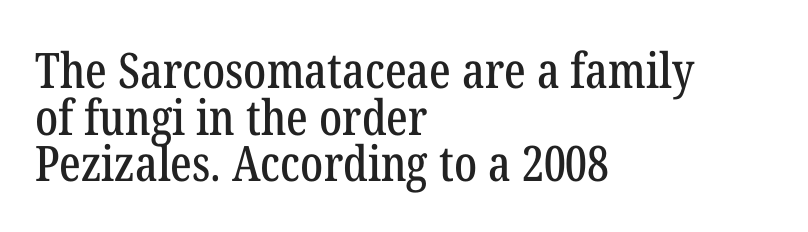
{"serif": "yes", "italic": "no", "width": "condensed", "stroke_contrast": "low", "x_height": "medium", "monospaced": "no", "underline": "no", "align": "left", "line_spacing": "tight", "line_spacing_ratio": 0.95, "letter_spacing": "normal", "letter_spacing_em": 0.0, "glyph_px": 49}
